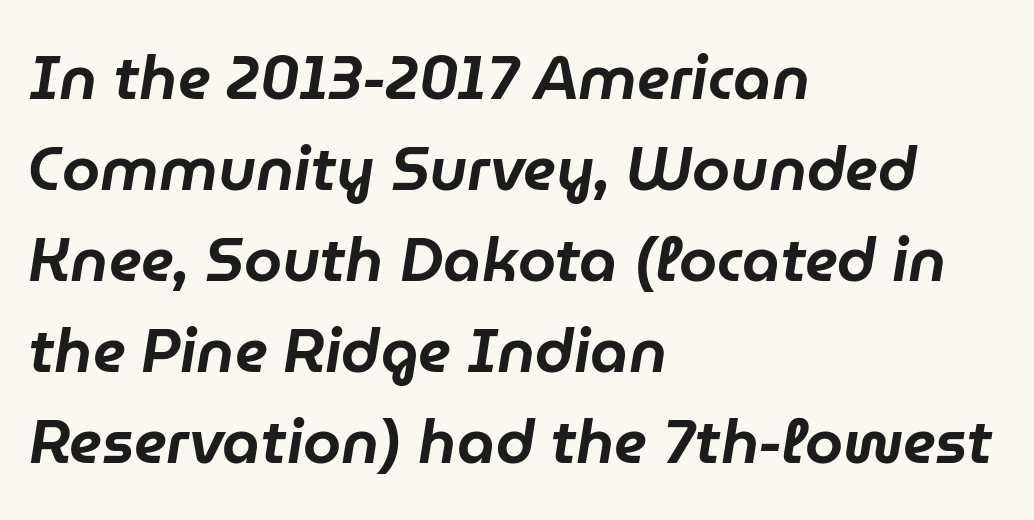
Q: Is the text italic (slanted)? A: Yes, it leans right by about 9 degrees.
Q: Is the text underlined? A: No.
Q: How is the paragraph aligned? A: Left-aligned.
Q: Is the spacing between letters normal or unusually wide? A: Normal.
Q: Is the spacing between lines tight, normal or loose? A: Normal.
Q: Width (condensed, normal, or wide)? A: Normal.
Q: Stroke contrast? A: Low.
Q: x-height? A: Medium.
Q: Monospaced? A: No.
